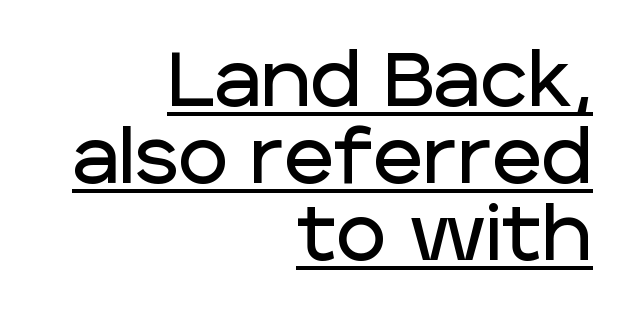
The image shows 76 px sans-serif type, upright; set right-aligned, tight line spacing (1.01x), normal letter spacing, underlined; low stroke contrast and a large x-height.
